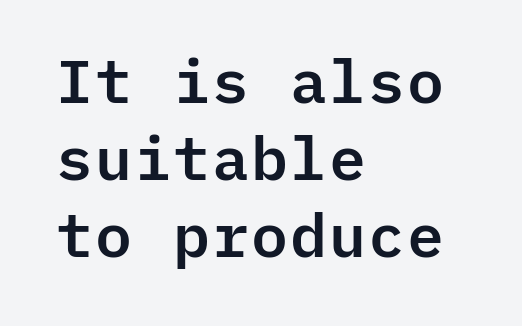
The designer left line spacing at the default. Rule under the text: the space is simply empty. The text was rendered using a sans face with plain stroke endings. Reading down the block, your eye returns to a fixed left position each line.
